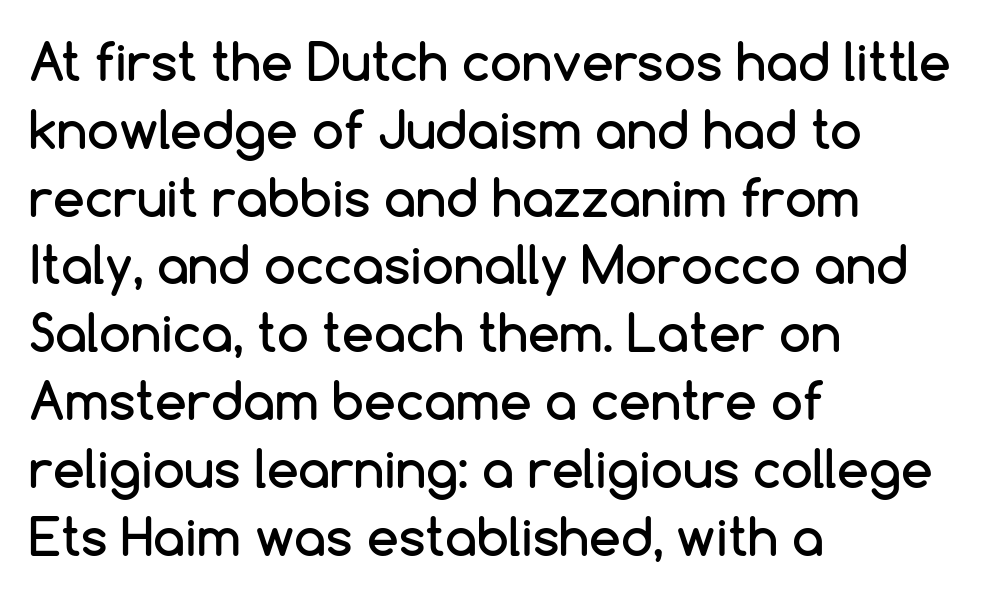
The image shows 51 px sans-serif type, upright; set left-aligned, normal line spacing (1.33x), normal letter spacing, not underlined; low stroke contrast and a medium x-height.
